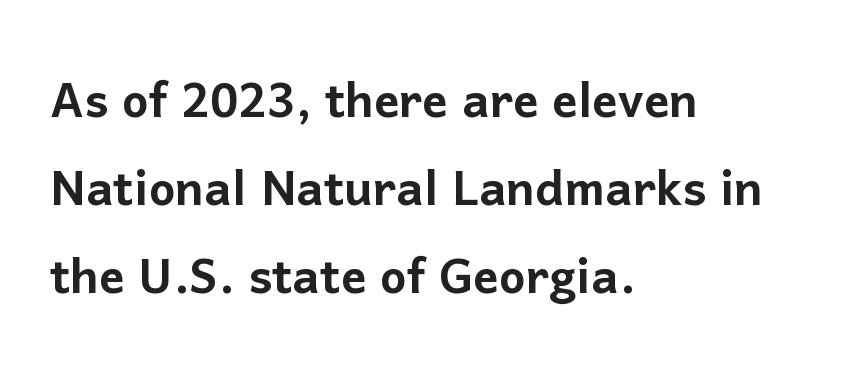
{"serif": "no", "italic": "no", "width": "normal", "stroke_contrast": "low", "x_height": "medium", "monospaced": "no", "underline": "no", "align": "left", "line_spacing": "normal", "line_spacing_ratio": 1.4, "letter_spacing": "normal", "letter_spacing_em": 0.0, "glyph_px": 63}
